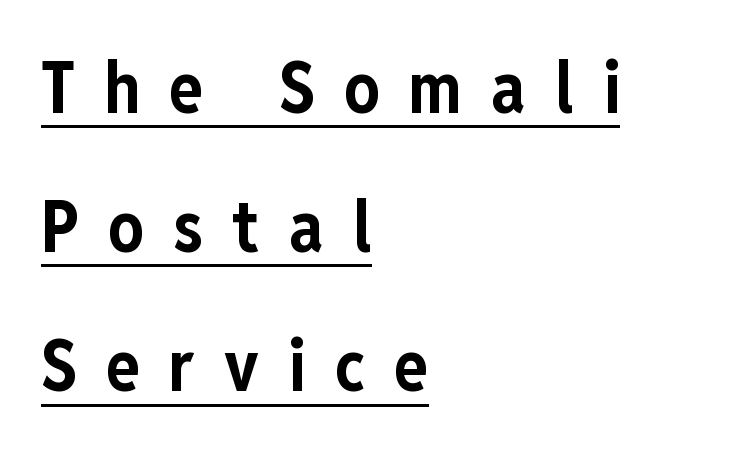
{"serif": "no", "italic": "no", "bold": "yes", "weight": "bold", "width": "condensed", "stroke_contrast": "low", "x_height": "medium", "monospaced": "no", "underline": "yes", "align": "left", "line_spacing": "loose", "line_spacing_ratio": 1.96, "letter_spacing": "wide", "letter_spacing_em": 0.41, "glyph_px": 71}
